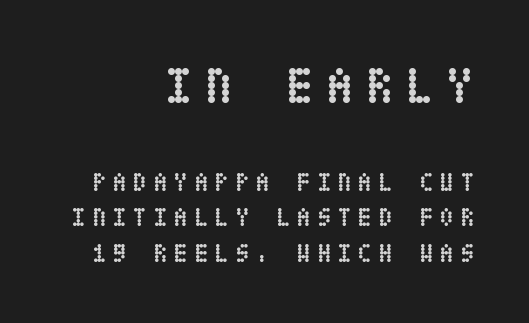
No word sits above an underline. The block of text has a typical density, with ordinary space between rows. Students, this is bold: see how much ink each stroke carries. If you drew a ruler down the right edge, every line would touch it. In this sample the first text group is rendered at the bigger scale.
